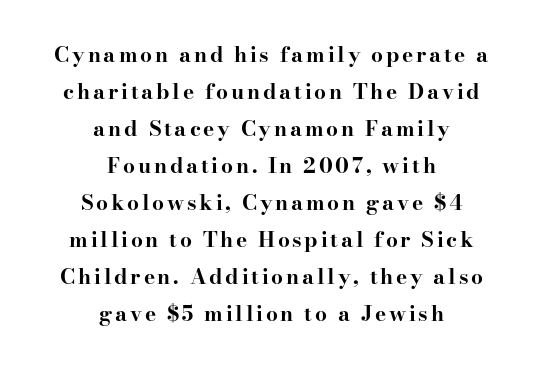
{"italic": "no", "bold": "yes", "underline": "no", "align": "center", "line_spacing_ratio": 1.76, "glyph_px": 21}
